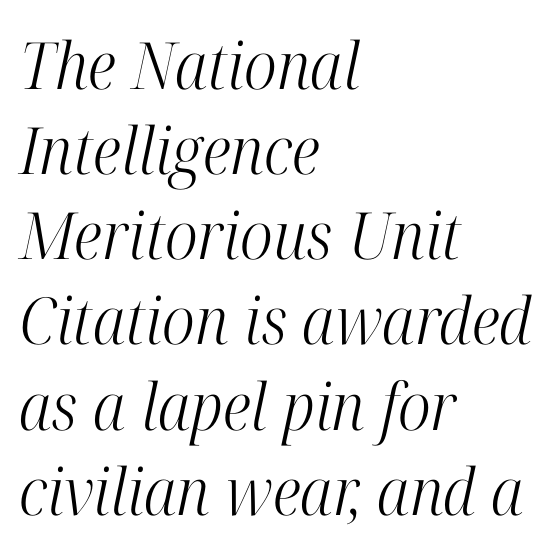
{"serif": "yes", "italic": "yes", "lean": "right", "slant_degrees": 12, "bold": "no", "weight": "light", "width": "condensed", "stroke_contrast": "high", "x_height": "medium", "monospaced": "no", "underline": "no", "align": "left", "line_spacing": "normal", "line_spacing_ratio": 1.31, "letter_spacing": "normal", "letter_spacing_em": 0.0, "glyph_px": 65}
